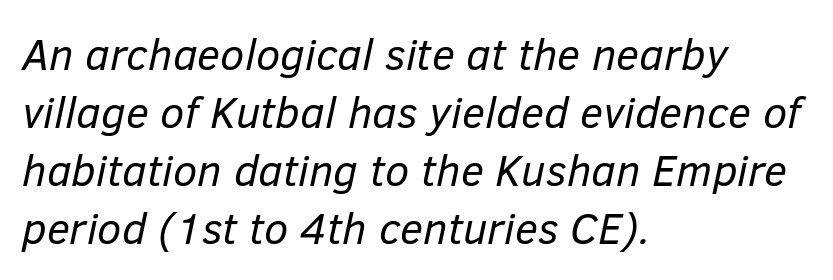
Q: Is the text bold? A: No.
Q: Is the text italic (slanted)? A: Yes, it leans right by about 12 degrees.
Q: Is the text underlined? A: No.
Q: How is the paragraph aligned? A: Left-aligned.
Q: Is the spacing between letters normal or unusually wide? A: Normal.
Q: Is the spacing between lines tight, normal or loose? A: Normal.
Q: Width (condensed, normal, or wide)? A: Normal.
Q: Stroke contrast? A: Low.
Q: x-height? A: Medium.
Q: Monospaced? A: No.
